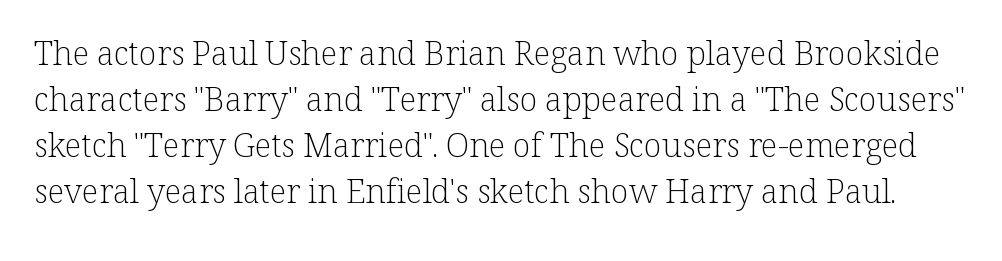
How are the letters spaced? Ordinarily, with no added tracking. The face looks like a standard text weight, possibly lighter. Evenly set lines give the paragraph a standard silhouette. The letters stand upright; this is a roman face.
